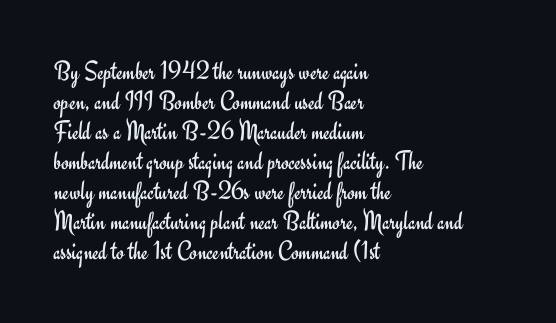
{"bold": "no", "underline": "no", "align": "left", "line_spacing": "tight", "line_spacing_ratio": 1.11, "letter_spacing": "normal", "letter_spacing_em": 0.0, "glyph_px": 27}
